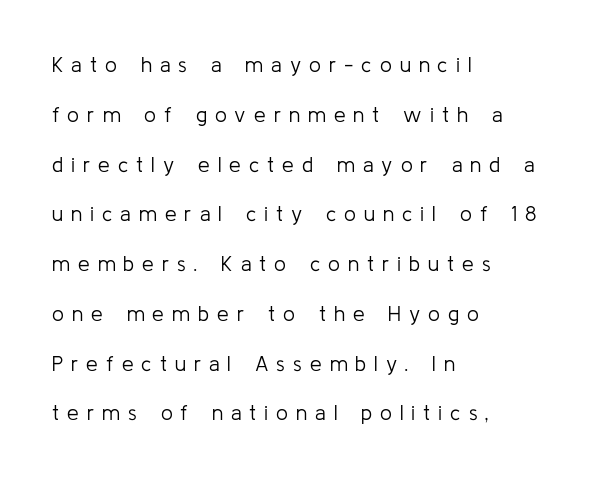
Q: Is the text bold? A: No.
Q: Is the text italic (slanted)? A: No, it is upright.
Q: Is the text underlined? A: No.
Q: How is the paragraph aligned? A: Left-aligned.
Q: Is the spacing between letters normal or unusually wide? A: Unusually wide.
Q: Is the spacing between lines tight, normal or loose? A: Loose.
